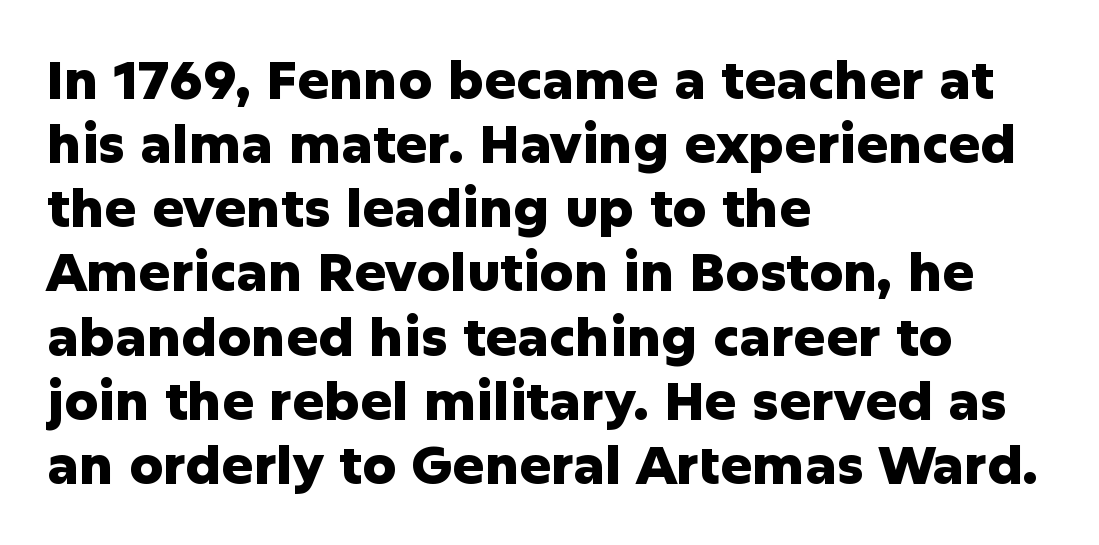
It's the straight-up-and-down kind of type. Strokes here are thick enough to call this a true bold. Typographically, this falls in the sans-serif category. Spacing verdict: proportional, widths tailored to each character. The specimen omits any rule beneath the text block's lines. The rag falls on the right side of this text block.
